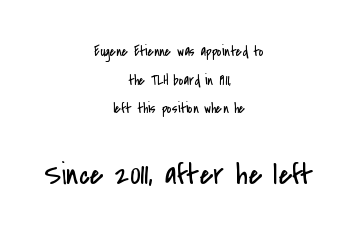
Q: Is the text bold? A: No.
Q: Is the text italic (slanted)? A: No, it is upright.
Q: Is the typeface a serif or a sans-serif typeface? A: Sans-serif.
Q: Is the text underlined? A: No.
Q: How is the paragraph aligned? A: Centered.
Q: Is the spacing between letters normal or unusually wide? A: Normal.
Q: Is the spacing between lines tight, normal or loose? A: Loose.
Q: Which block of text is set in a larger size, the first (top) or the second (bottom)? A: The second (bottom) one.
Q: Width (condensed, normal, or wide)? A: Condensed.
Q: Stroke contrast? A: Low.
Q: x-height? A: Small.
Q: Monospaced? A: No.
